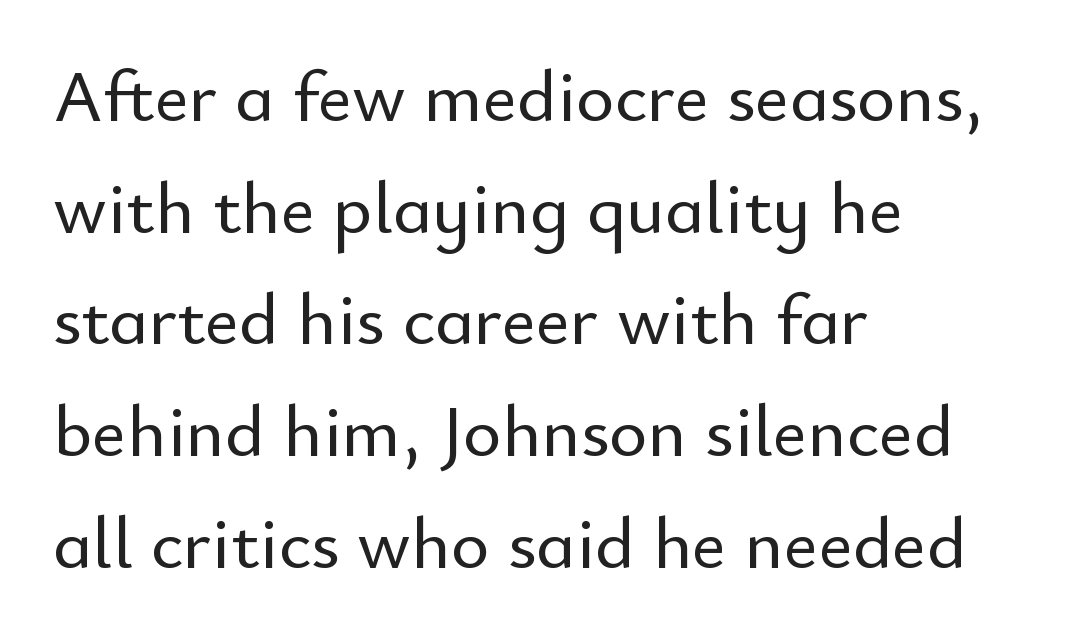
{"serif": "no", "italic": "no", "width": "normal", "stroke_contrast": "low", "x_height": "small", "monospaced": "no", "underline": "no", "align": "left", "line_spacing": "normal", "line_spacing_ratio": 1.51, "letter_spacing": "normal", "letter_spacing_em": 0.0, "glyph_px": 74}
